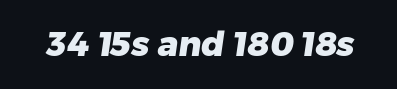
A typesetter would label this face a sans. The letters advance in unequal steps, a hallmark of proportional type. Each word holds together tightly as a unit, with standard inter-letter gaps. Only glyphs here, with clear space below each row.
